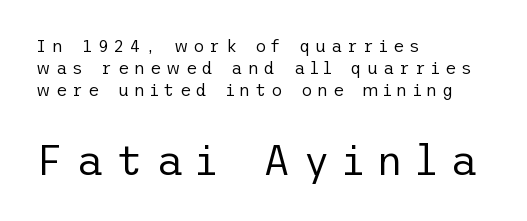
The image shows 42 px regular-weight sans-serif type, upright; set left-aligned, normal line spacing (1.3x), unusually wide letter spacing (+0.3 em), not underlined; the second (bottom) block is 2.47x larger; low stroke contrast and a medium x-height.
